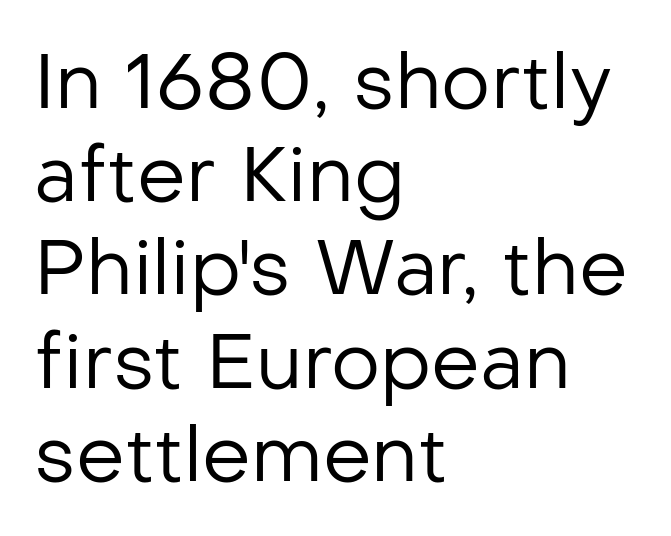
{"serif": "no", "italic": "no", "bold": "no", "weight": "regular", "width": "normal", "stroke_contrast": "low", "x_height": "medium", "monospaced": "no", "underline": "no", "align": "left", "line_spacing_ratio": 1.21, "letter_spacing": "normal", "letter_spacing_em": 0.0, "glyph_px": 77}
